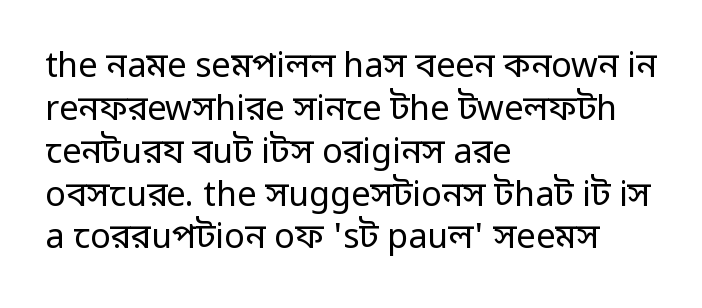
The image shows 34 px regular-weight sans-serif type, upright; set left-aligned, normal line spacing (1.26x), normal letter spacing, not underlined; low stroke contrast and a medium x-height.
